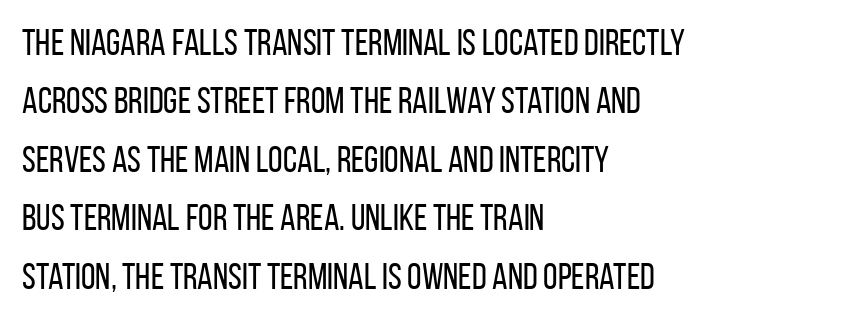
Leading matches the norm, producing a regular column. The lettering holds an erect, upright posture throughout. This sample has the flowing, uneven cadence of proportional lettering. Each row of text sits above clean, open space. The rag falls on the right side of this text block. The designer went with a sans here, leaving each stem footless.
